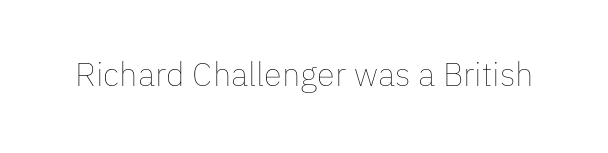
Tall strokes in this sample are plumb rather than angled. Counters stay open thanks to moderate or lighter strokes. Each row of text sits above clean, open space. These lines are rendered in a variable-pitch font.
